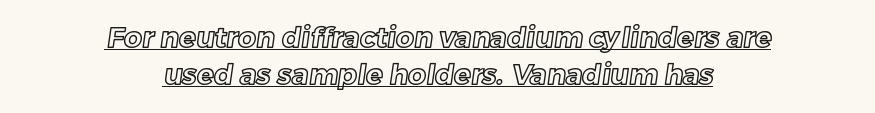
The passage shown is underscored from start to finish. Line starts and ends both wander, symmetrically. Think of a printed novel: that variable character pitch is what you see here. Rows of type keep a routine distance in the vertical direction. Standard letterfit; no display-style spreading of the glyphs.
